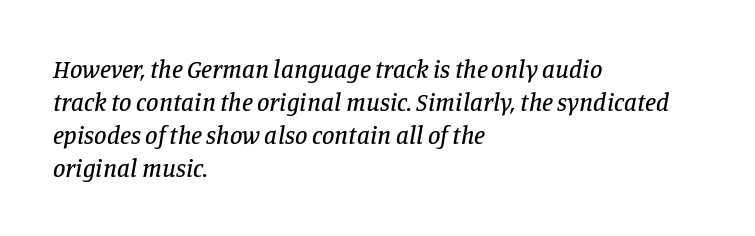
Standard letterfit; no display-style spreading of the glyphs. Would a proofreader flag this as italicized? Yes. The passage shown is not underscored anywhere. These lines stack with their left ends in a neat column. Notice how descenders clear the ascenders below comfortably — that's standard leading.
